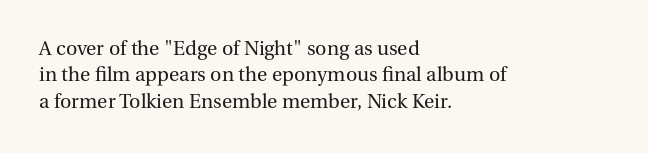
The image shows 21 px text type, upright; set left-aligned, normal line spacing (1.26x), normal letter spacing, not underlined.
